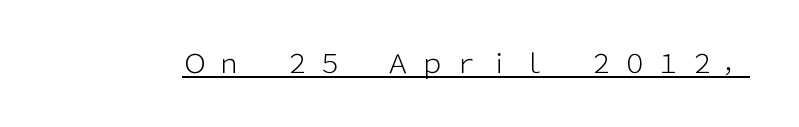
Q: Is the text bold? A: No.
Q: Is the text italic (slanted)? A: No, it is upright.
Q: Is the text underlined? A: Yes.
Q: Is the spacing between letters normal or unusually wide? A: Unusually wide.
